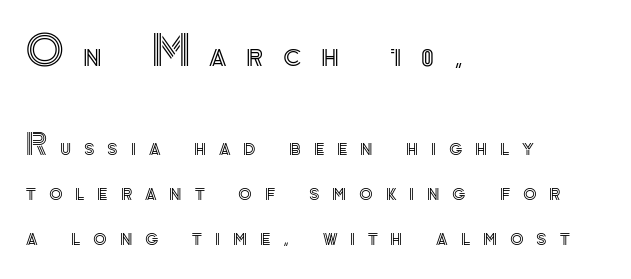
The words here are not underlined. Students, note that the glyphs here are deliberately spaced far apart. The space between consecutive lines is moderate. The setting favours the left margin, as ordinary paragraphs usually do.
